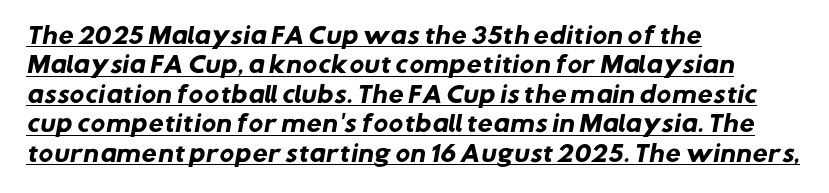
{"bold": "yes", "underline": "yes", "align": "left", "line_spacing": "normal", "line_spacing_ratio": 1.34, "letter_spacing": "normal", "letter_spacing_em": 0.0, "glyph_px": 22}
